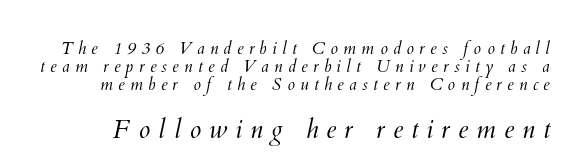
Q: Is the text bold? A: No.
Q: Is the text underlined? A: No.
Q: Is the spacing between letters normal or unusually wide? A: Unusually wide.
Q: Is the spacing between lines tight, normal or loose? A: Tight.
Q: Which block of text is set in a larger size, the first (top) or the second (bottom)? A: The second (bottom) one.
